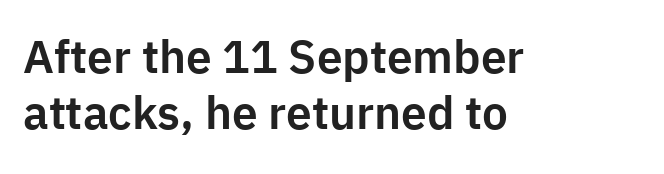
The compositor pushed each line to the left boundary. This is sans-serif lettering, the kind often seen on screens and signage. Every stem runs plumb, perpendicular to the baseline. The area under the type is left untouched.
